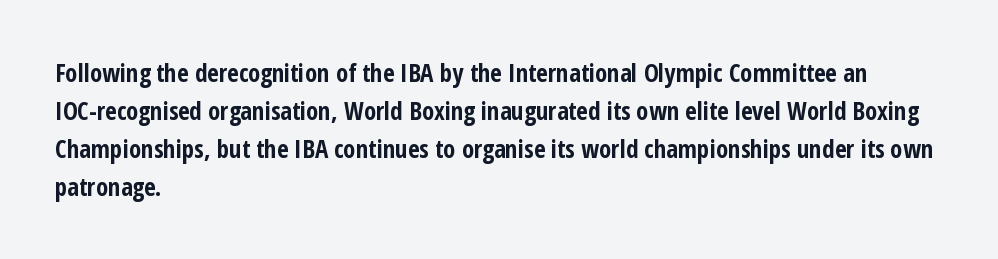
Leftover space on each line is placed entirely after the last word. Normally led — the rows are evenly, conventionally spaced. Type without underlining. Here the glyphs are tracked normally, forming tight word shapes.
